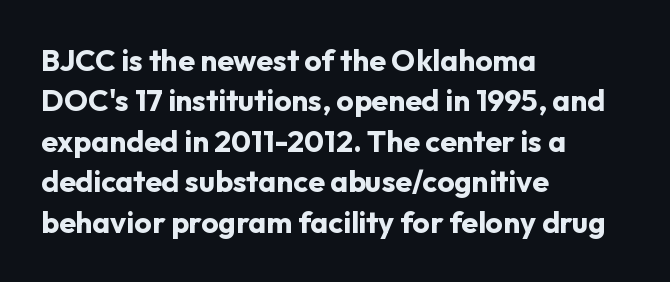
The image shows 30 px bold sans-serif type, upright; set left-aligned, normal line spacing (1.35x), normal letter spacing, not underlined; low stroke contrast and a medium x-height.
